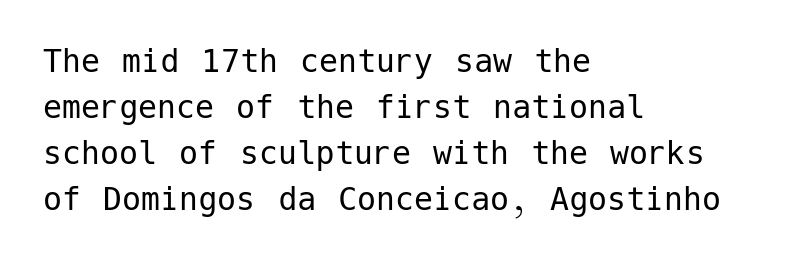
Q: Is the text bold? A: No.
Q: Is the text italic (slanted)? A: No, it is upright.
Q: Is the typeface a serif or a sans-serif typeface? A: Sans-serif.
Q: Is the text underlined? A: No.
Q: How is the paragraph aligned? A: Left-aligned.
Q: Is the spacing between letters normal or unusually wide? A: Normal.
Q: Width (condensed, normal, or wide)? A: Normal.
Q: Stroke contrast? A: Low.
Q: x-height? A: Medium.
